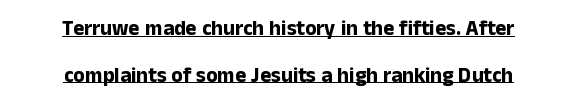
Q: Is the text bold? A: Yes.
Q: Is the text italic (slanted)? A: No, it is upright.
Q: Is the text underlined? A: Yes.
Q: How is the paragraph aligned? A: Centered.
Q: Is the spacing between letters normal or unusually wide? A: Normal.
Q: Is the spacing between lines tight, normal or loose? A: Loose.
